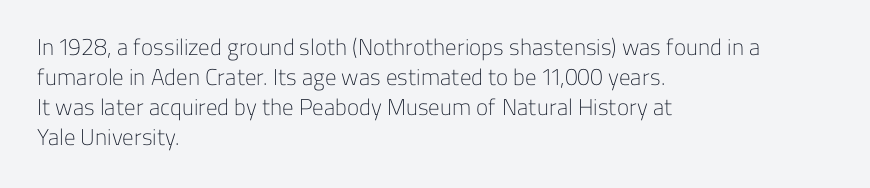
The image shows 23 px text type, upright; set left-aligned, normal line spacing (1.3x), normal letter spacing, not underlined.
